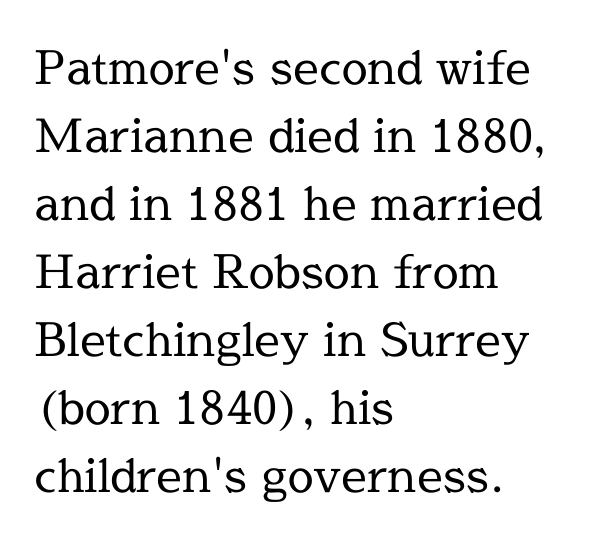
Q: Is the text bold? A: No.
Q: Is the text italic (slanted)? A: No, it is upright.
Q: Is the typeface a serif or a sans-serif typeface? A: Serif.
Q: Is the text underlined? A: No.
Q: How is the paragraph aligned? A: Left-aligned.
Q: Is the spacing between letters normal or unusually wide? A: Normal.
Q: Is the spacing between lines tight, normal or loose? A: Normal.
Q: Width (condensed, normal, or wide)? A: Normal.
Q: x-height? A: Medium.
Q: Monospaced? A: No.
